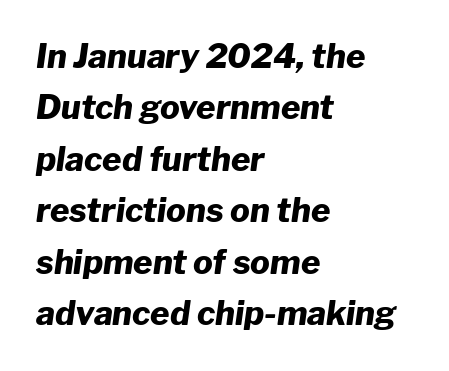
{"italic": "yes", "lean": "right", "slant_degrees": 8, "bold": "yes", "weight": "heavy", "width": "normal", "stroke_contrast": "low", "x_height": "medium", "monospaced": "no", "underline": "no", "align": "left", "line_spacing": "normal", "line_spacing_ratio": 1.56, "letter_spacing": "normal", "letter_spacing_em": 0.0, "glyph_px": 33}
